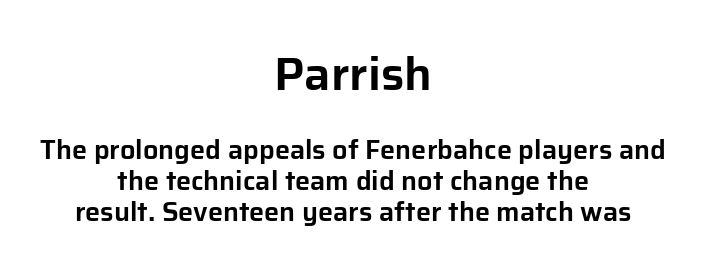
Is this a sans? Yes — the strokes have no serifs. A roman cut, with each character standing at attention. You could call the tracking neutral — neither tight nor loose. Larger block? The one above; the one below is distinctly smaller.
